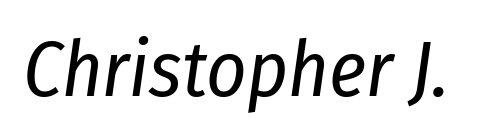
Letters rest on an invisible, unmarked baseline. Summary of weight: not heavy and not bold. Short note: letters normally spaced. Varying glyph widths throughout — classic text-font behaviour.
